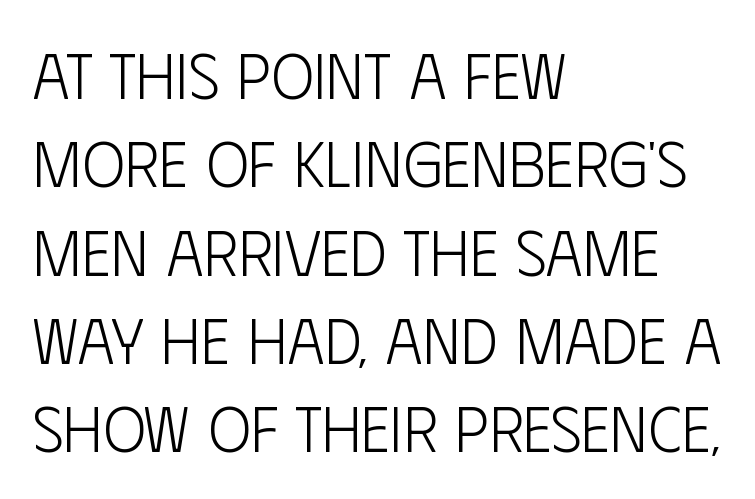
{"serif": "no", "italic": "no", "bold": "no", "weight": "light", "width": "condensed", "stroke_contrast": "low", "x_height": "large", "monospaced": "no", "underline": "no", "align": "left", "line_spacing": "normal", "line_spacing_ratio": 1.38, "letter_spacing": "normal", "letter_spacing_em": 0.0, "glyph_px": 64}
